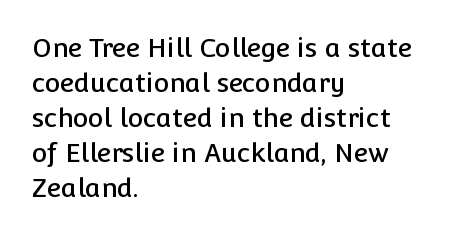
{"italic": "no", "underline": "no", "align": "left", "line_spacing": "normal", "line_spacing_ratio": 1.35, "letter_spacing": "normal", "letter_spacing_em": 0.0, "glyph_px": 26}
